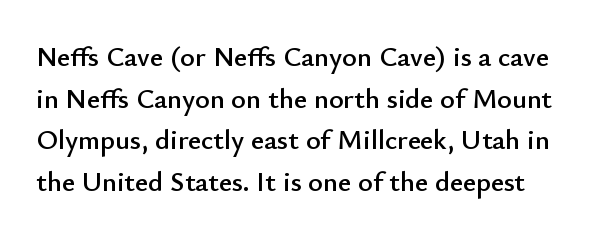
This sample uses a sans-serif face. Each new line begins a customary step beneath the previous one. No extra tracking has been applied to these lines. A typesetter would call this proportional, since set widths differ per character. Honestly, there is no underline to notice here at all.
